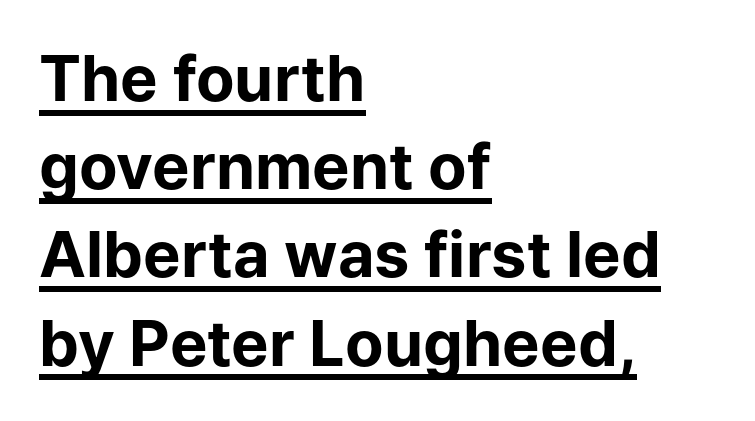
{"serif": "no", "italic": "no", "bold": "yes", "weight": "bold", "width": "normal", "stroke_contrast": "low", "x_height": "medium", "monospaced": "no", "underline": "yes", "align": "left", "line_spacing": "normal", "line_spacing_ratio": 1.4, "letter_spacing": "normal", "letter_spacing_em": 0.0, "glyph_px": 63}
